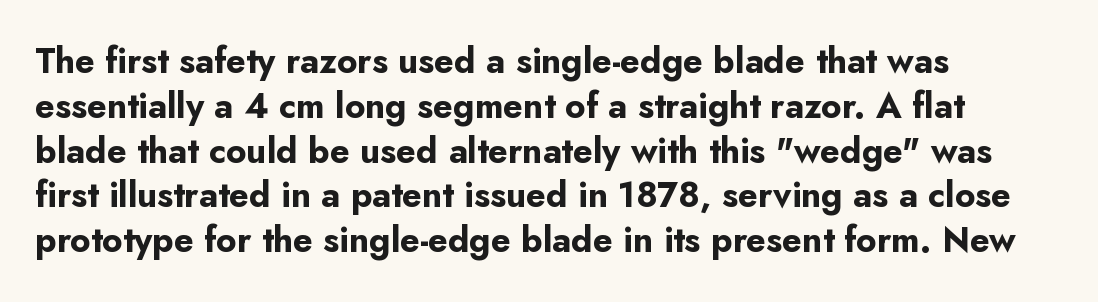
The rendering uses a bold face; every stroke is thick and dark. Notice how the passage keeps a crisp vertical edge on the left only. The letters advance in unequal steps, a hallmark of proportional type. This sample uses an upright cut, with every glyph sitting square on the baseline. Is there much room between lines? A standard amount, neither cramped nor airy.
